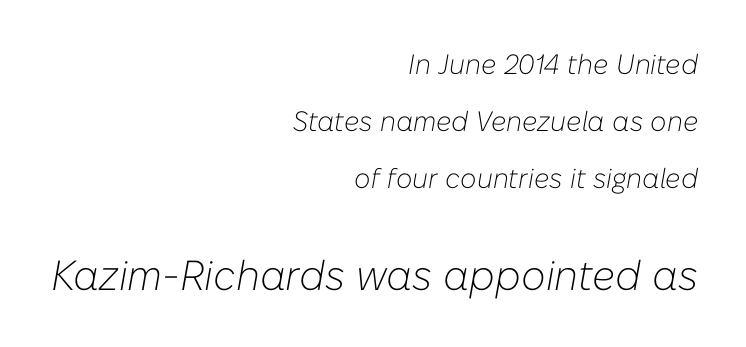
The image shows 42 px light type, italic (leaning right); set right-aligned, loose line spacing (2.03x), normal letter spacing, not underlined; the second (bottom) block is 1.5x larger; low stroke contrast and a medium x-height.
